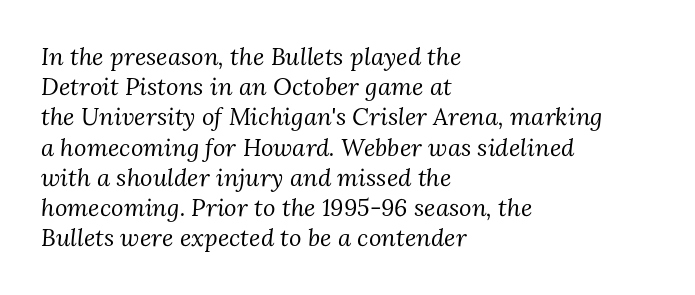
{"italic": "yes", "lean": "right", "slant_degrees": 3, "bold": "no", "underline": "no", "align": "left", "line_spacing": "normal", "line_spacing_ratio": 1.26, "letter_spacing": "normal", "letter_spacing_em": 0.0, "glyph_px": 24}
